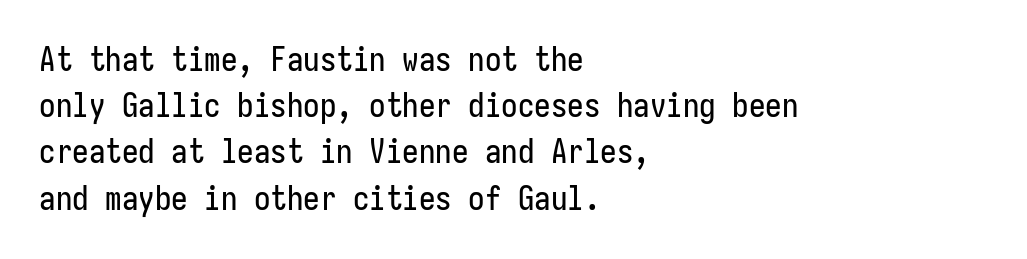
The image shows 33 px condensed sans-serif type, upright; set left-aligned, normal line spacing (1.4x), normal letter spacing, not underlined; low stroke contrast and a medium x-height.
